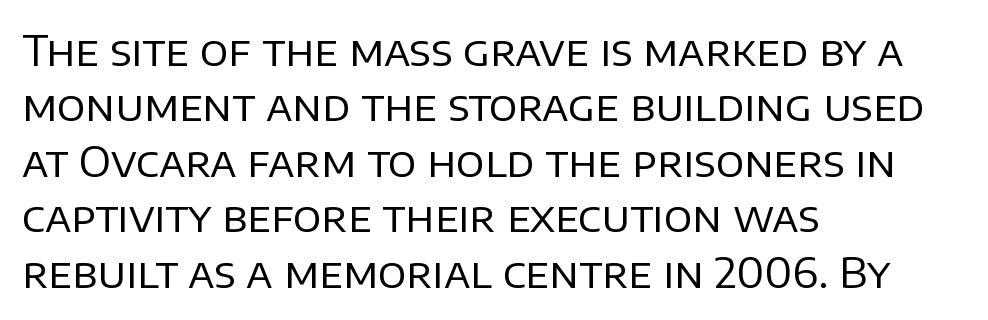
Glyph-to-glyph distance matches everyday printed text. Unlike italic type, these characters show no tilt at all. The passage is arranged the way most books set body copy — flush left. The weight tops out at a normal text grade. Serifs: no, the terminals of the letterforms are clean.
